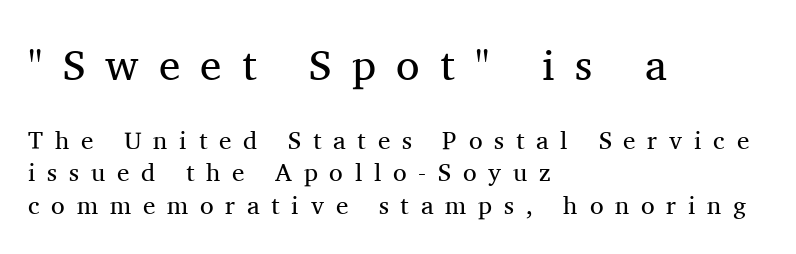
The image shows 43 px regular-weight serif type, upright; set left-aligned, normal line spacing (1.31x), unusually wide letter spacing (+0.47 em), not underlined; the first (top) block is 1.72x larger; medium stroke contrast and a medium x-height.
